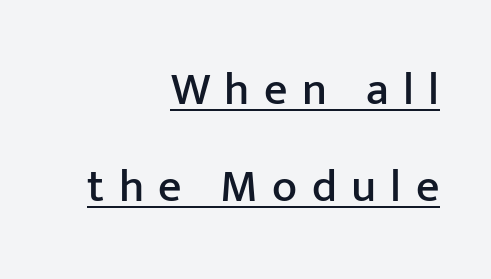
Q: Is the text italic (slanted)? A: No, it is upright.
Q: Is the typeface a serif or a sans-serif typeface? A: Sans-serif.
Q: Is the text underlined? A: Yes.
Q: How is the paragraph aligned? A: Right-aligned.
Q: Is the spacing between letters normal or unusually wide? A: Unusually wide.
Q: Is the spacing between lines tight, normal or loose? A: Loose.
Q: Width (condensed, normal, or wide)? A: Normal.
Q: Stroke contrast? A: Low.
Q: x-height? A: Medium.
Q: Monospaced? A: No.
